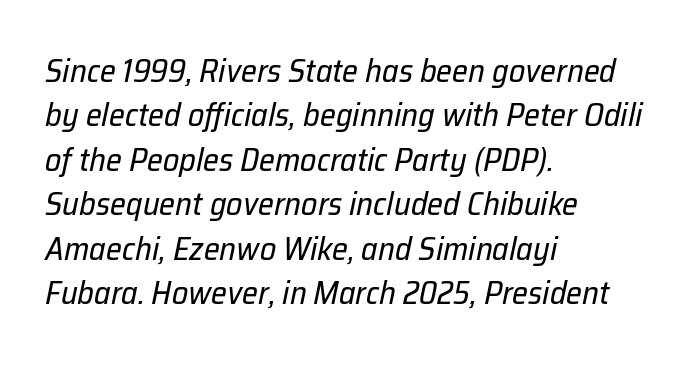
Q: Is the text bold? A: No.
Q: Is the text italic (slanted)? A: Yes, it leans right by about 12 degrees.
Q: Is the text underlined? A: No.
Q: How is the paragraph aligned? A: Left-aligned.
Q: Is the spacing between letters normal or unusually wide? A: Normal.
Q: Is the spacing between lines tight, normal or loose? A: Normal.
Q: Width (condensed, normal, or wide)? A: Normal.
Q: Stroke contrast? A: Low.
Q: x-height? A: Medium.
Q: Monospaced? A: No.
